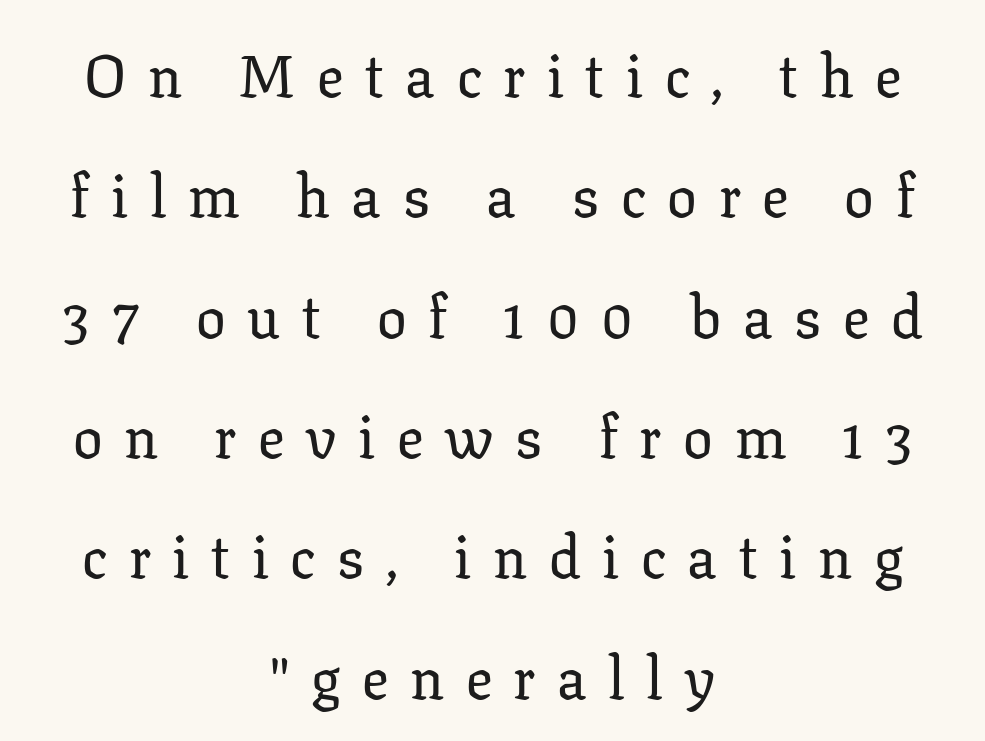
Q: Is the text italic (slanted)? A: No, it is upright.
Q: Is the typeface a serif or a sans-serif typeface? A: Serif.
Q: Is the text underlined? A: No.
Q: How is the paragraph aligned? A: Centered.
Q: Is the spacing between letters normal or unusually wide? A: Unusually wide.
Q: Is the spacing between lines tight, normal or loose? A: Loose.
Q: Width (condensed, normal, or wide)? A: Normal.
Q: Stroke contrast? A: Low.
Q: x-height? A: Medium.
Q: Monospaced? A: No.
